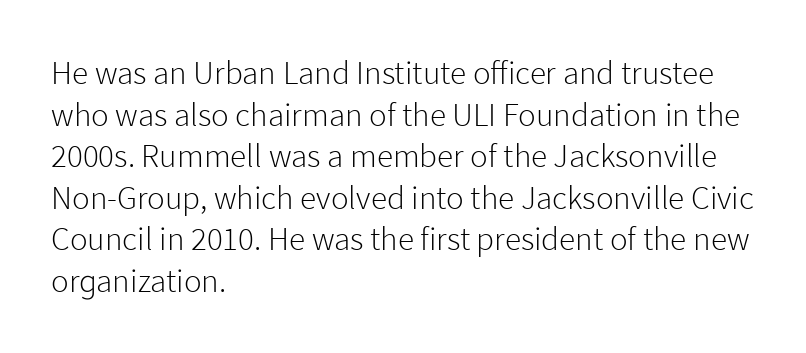
Looks like regular typesetting: each glyph gets only the width it needs. Caption: multi-line text, flush left, ragged right. Nope, no serifs anywhere on these letters. Students, note that the glyphs here touch the page at normal intervals. The string is rendered with underlining switched off.
